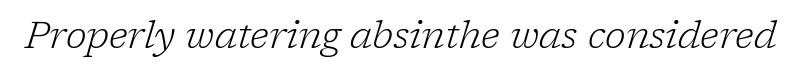
{"serif": "yes", "italic": "yes", "lean": "right", "slant_degrees": 17, "bold": "no", "weight": "light", "width": "normal", "stroke_contrast": "low", "x_height": "medium", "monospaced": "no", "underline": "no", "letter_spacing": "normal", "letter_spacing_em": 0.0, "glyph_px": 38}
